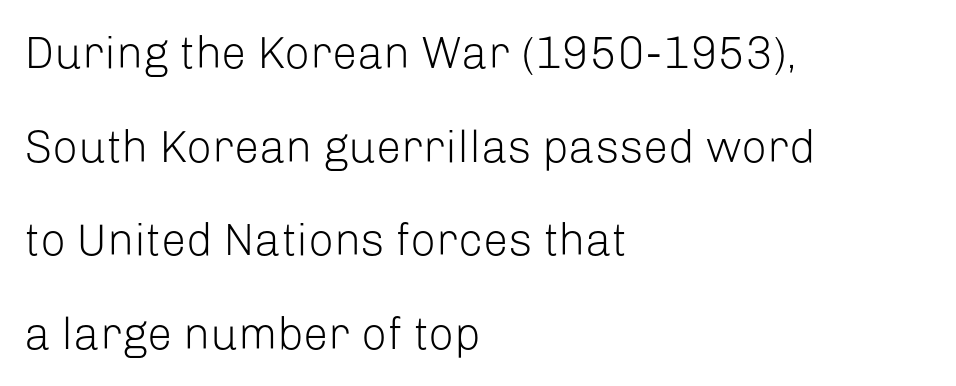
Vertical strokes here are truly vertical. Words appear dense and cohesive because spacing is normal. On a weight scale, this lands at 450 or below. The designer dialed line spacing up above the default. Observe the absence of serifs on each vertical stroke in this sample. Glance below the letters and you will spot only blank space.
